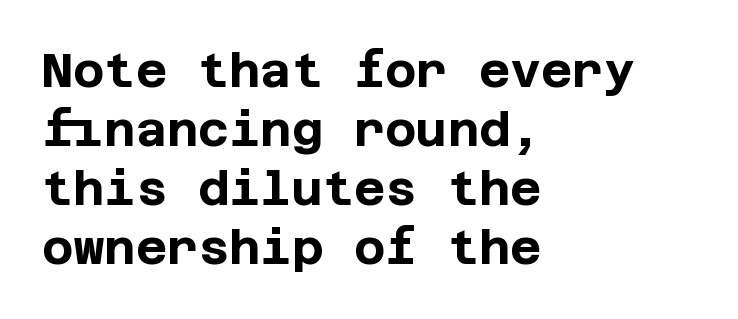
{"serif": "no", "italic": "no", "bold": "yes", "weight": "bold", "width": "normal", "stroke_contrast": "low", "x_height": "large", "underline": "no", "align": "left", "line_spacing_ratio": 1.23, "letter_spacing": "normal", "letter_spacing_em": 0.0, "glyph_px": 48}
